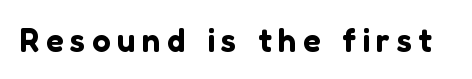
{"serif": "no", "italic": "no", "width": "normal", "stroke_contrast": "low", "x_height": "medium", "monospaced": "no", "underline": "no", "letter_spacing": "wide", "letter_spacing_em": 0.2, "glyph_px": 33}
